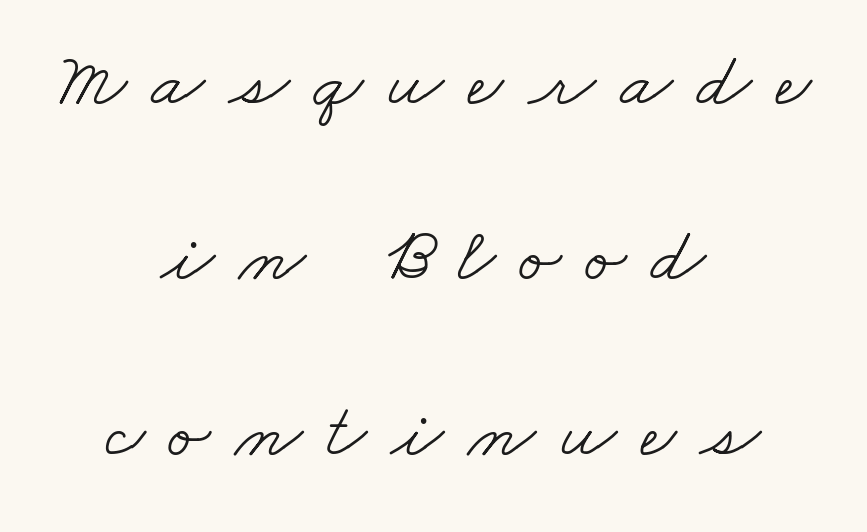
The image shows 78 px light, wide serif type; set centered, loose line spacing (2.25x), unusually wide letter spacing (+0.31 em), not underlined; low stroke contrast and a small x-height.
